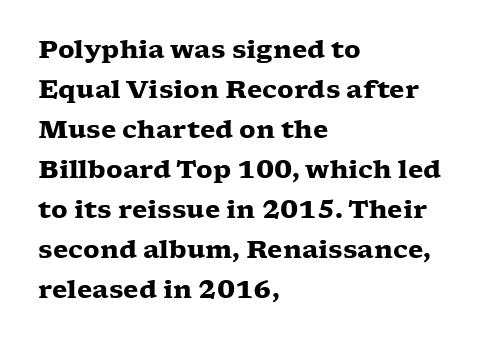
{"italic": "no", "bold": "yes", "underline": "no", "align": "left", "line_spacing": "normal", "line_spacing_ratio": 1.6, "letter_spacing": "normal", "letter_spacing_em": 0.0, "glyph_px": 25}
